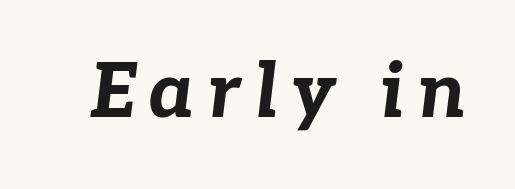
Q: Is the text bold? A: Yes.
Q: Is the text italic (slanted)? A: Yes, it leans right by about 7 degrees.
Q: Is the text underlined? A: No.
Q: Width (condensed, normal, or wide)? A: Normal.
Q: Stroke contrast? A: Low.
Q: x-height? A: Medium.
Q: Monospaced? A: No.
